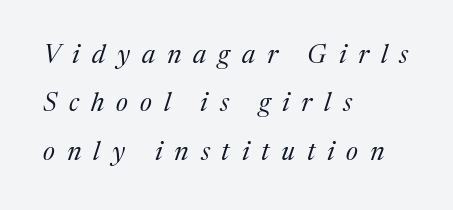
The image shows 26 px text type, italic (leaning right); set left-aligned, line spacing 1.86x, unusually wide letter spacing (+0.46 em), not underlined.
